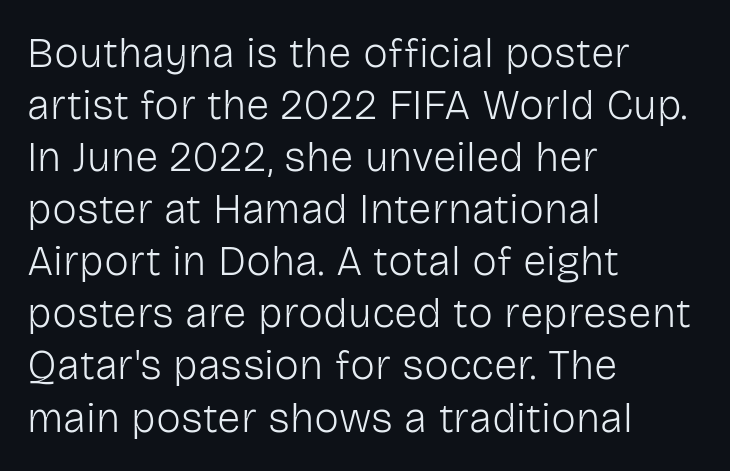
The image shows 42 px light sans-serif type, upright; set left-aligned, line spacing 1.24x, normal letter spacing, not underlined; low stroke contrast and a medium x-height.
